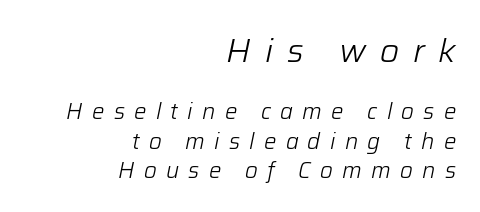
Q: Is the text bold? A: No.
Q: Is the text italic (slanted)? A: Yes, it leans right by about 12 degrees.
Q: Is the text underlined? A: No.
Q: How is the paragraph aligned? A: Right-aligned.
Q: Is the spacing between letters normal or unusually wide? A: Unusually wide.
Q: Is the spacing between lines tight, normal or loose? A: Normal.
Q: Which block of text is set in a larger size, the first (top) or the second (bottom)? A: The first (top) one.
Q: Width (condensed, normal, or wide)? A: Normal.
Q: Stroke contrast? A: Low.
Q: x-height? A: Medium.
Q: Monospaced? A: No.
